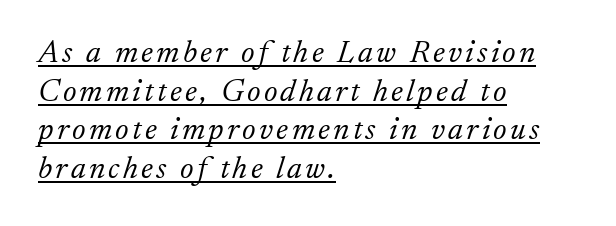
This sample carries an underscore along the baseline area. Bold? No — there's no thickening of the strokes. Yep, those are serifs on the letters. The letters advance in unequal steps, a hallmark of proportional type.
